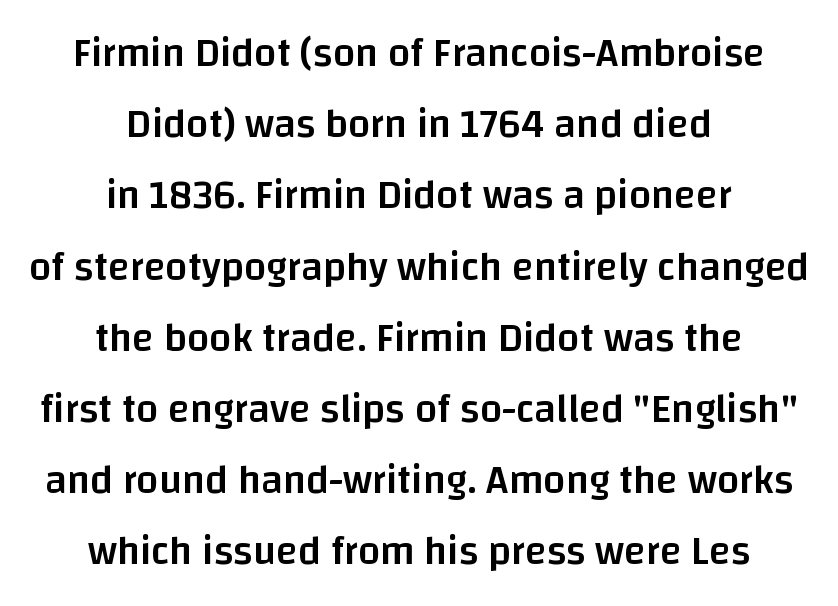
{"serif": "no", "italic": "no", "bold": "semi", "weight": "semibold", "width": "normal", "stroke_contrast": "low", "x_height": "large", "monospaced": "no", "underline": "no", "align": "center", "line_spacing_ratio": 1.78, "letter_spacing": "normal", "letter_spacing_em": 0.0, "glyph_px": 40}
